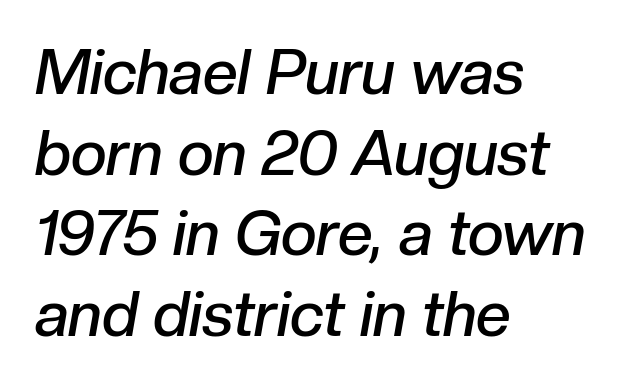
The image shows 62 px semibold type, italic (leaning right); set left-aligned, normal line spacing (1.3x), normal letter spacing, not underlined; low stroke contrast and a medium x-height.
